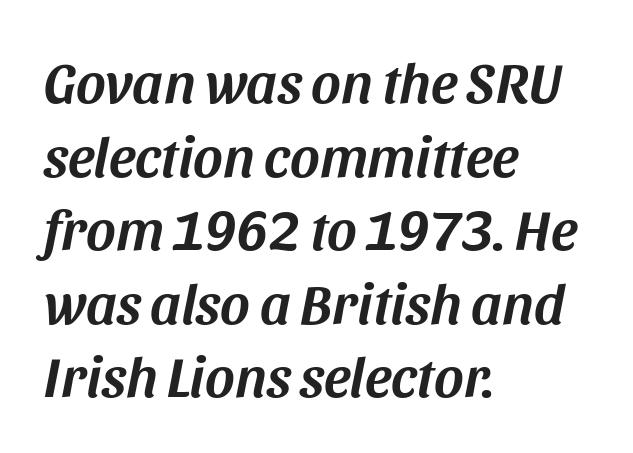
{"italic": "yes", "lean": "right", "slant_degrees": 11, "width": "normal", "stroke_contrast": "medium", "x_height": "large", "monospaced": "no", "underline": "no", "align": "left", "line_spacing": "normal", "line_spacing_ratio": 1.29, "letter_spacing": "normal", "letter_spacing_em": 0.0, "glyph_px": 57}
